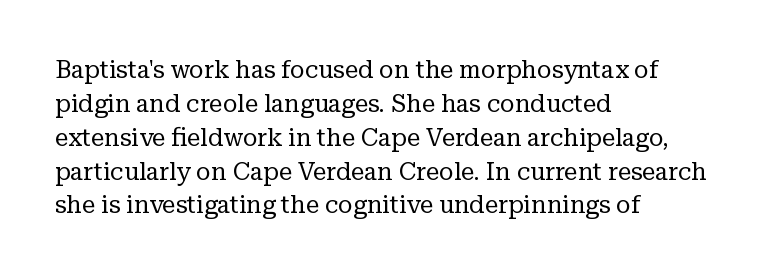
Q: Is the text bold? A: No.
Q: Is the text italic (slanted)? A: No, it is upright.
Q: Is the text underlined? A: No.
Q: How is the paragraph aligned? A: Left-aligned.
Q: Is the spacing between letters normal or unusually wide? A: Normal.
Q: Is the spacing between lines tight, normal or loose? A: Normal.
